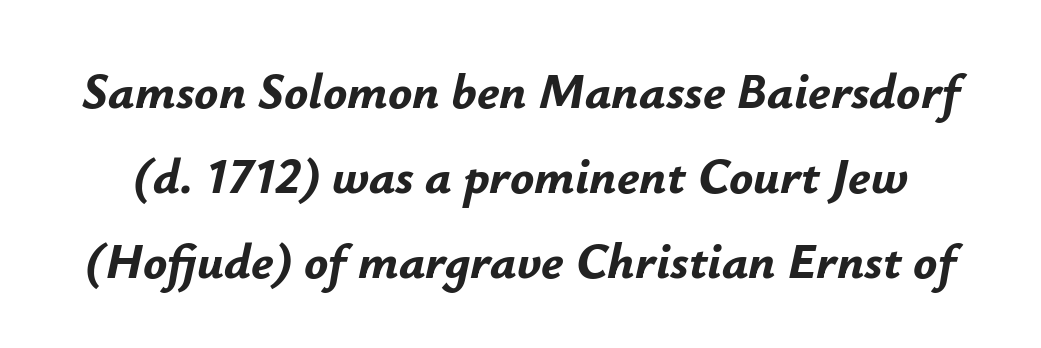
Quick note: italic. Heavy, bold letterforms. Beneath every word, the page is bare. The rendering uses a moderate line-height, typical for paragraphs. You could not count columns in this text — the font is proportionally spaced. The gaps between neighbouring characters are ordinary and unremarkable.
